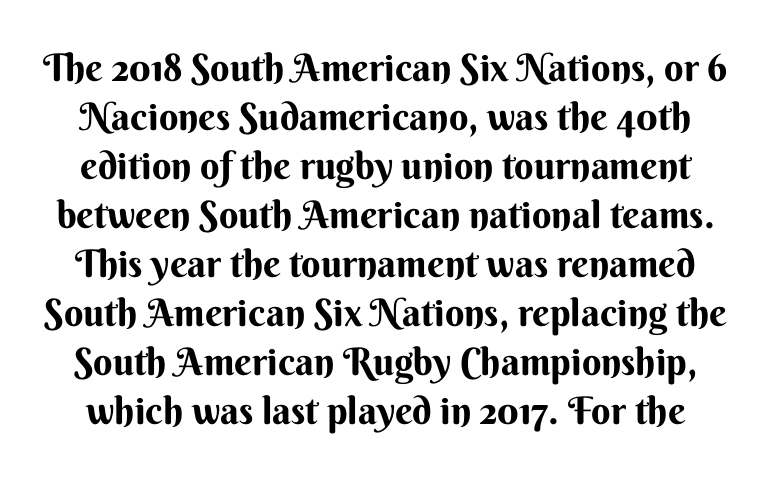
{"serif": "no", "italic": "no", "bold": "yes", "weight": "bold", "width": "normal", "stroke_contrast": "medium", "x_height": "small", "monospaced": "no", "underline": "no", "line_spacing": "normal", "line_spacing_ratio": 1.29, "letter_spacing": "normal", "letter_spacing_em": 0.0, "glyph_px": 38}
